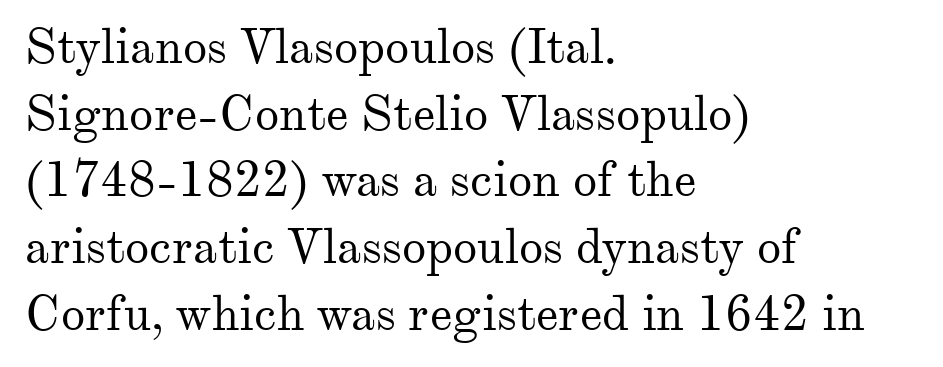
These lines stack with their left ends in a neat column. A typesetter would call this leading conventional body-copy spacing. Just letters on the line, the space beneath them empty. The type is set solid horizontally, with unmodified tracking.
